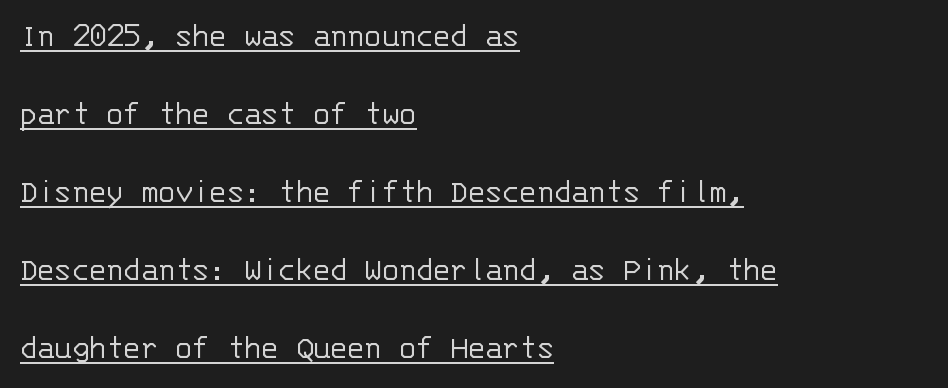
The weight would be labelled regular, book, light, or lighter still. A classic flush-left, rag-right setting is used for this passage. The face used here is monospaced, like something from a code editor. Serifs: no, the terminals of the letterforms are clean.
